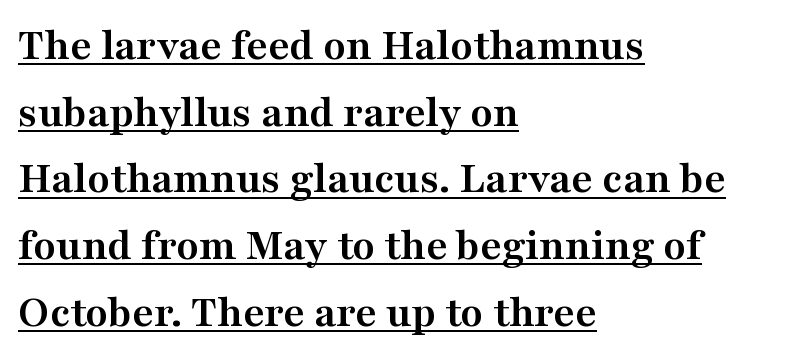
The image shows 46 px semibold, wide serif type, upright; set left-aligned, normal line spacing (1.45x), normal letter spacing, underlined; medium stroke contrast and a medium x-height.
